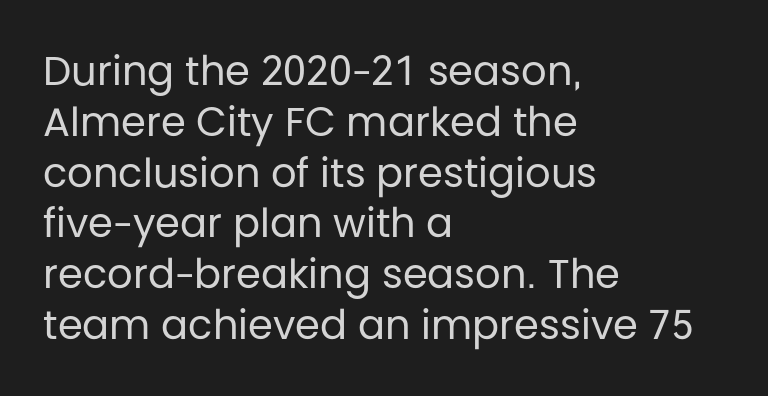
The passage shown is typed in a proportional face where columns would drift. Note: no serifs on the glyphs. The baseline area is clear. The lettering holds an erect, upright posture throughout.
